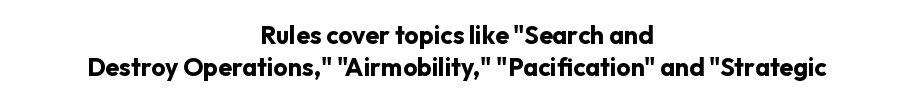
The image shows 25 px bold type, upright; set centered, normal line spacing (1.27x), normal letter spacing, not underlined.
